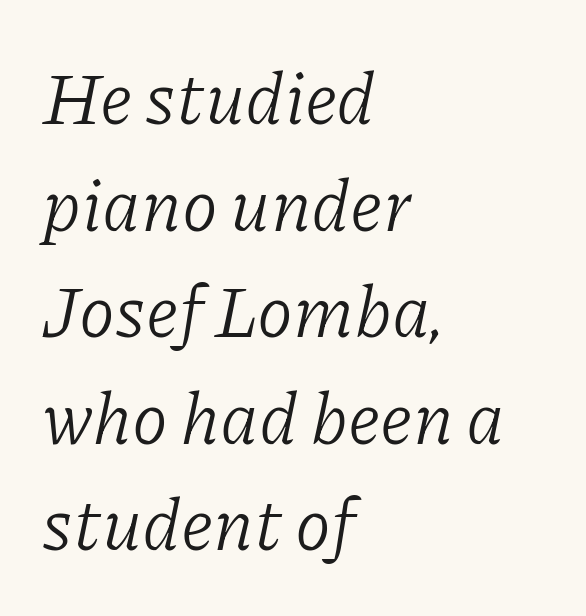
{"serif": "yes", "italic": "yes", "lean": "right", "slant_degrees": 11, "bold": "no", "weight": "light", "width": "normal", "stroke_contrast": "low", "x_height": "medium", "monospaced": "no", "underline": "no", "align": "left", "line_spacing": "normal", "line_spacing_ratio": 1.46, "letter_spacing": "normal", "letter_spacing_em": 0.0, "glyph_px": 73}
